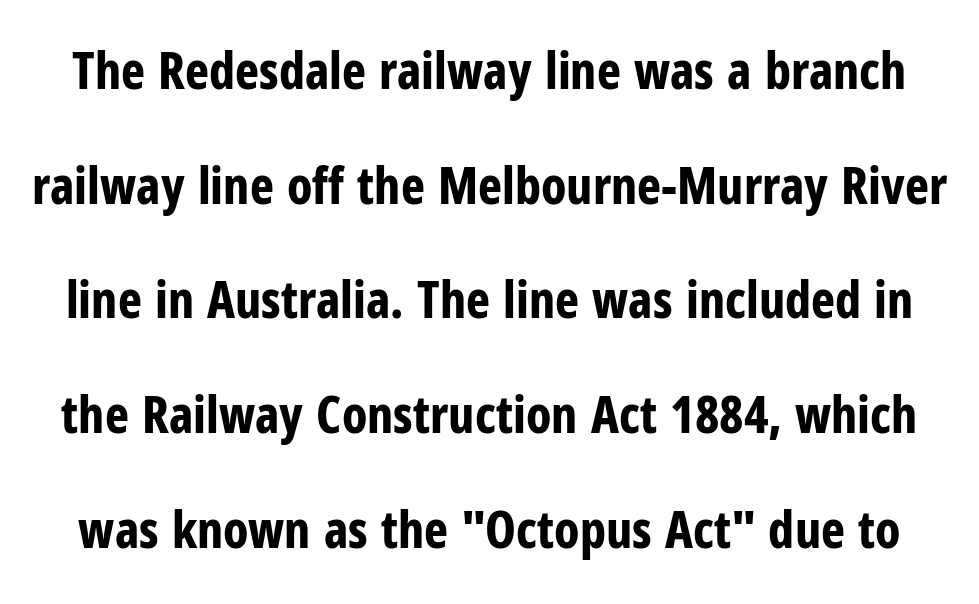
{"serif": "no", "italic": "no", "bold": "yes", "weight": "bold", "width": "condensed", "stroke_contrast": "low", "x_height": "medium", "monospaced": "no", "underline": "no", "line_spacing": "loose", "line_spacing_ratio": 2.25, "letter_spacing": "normal", "letter_spacing_em": 0.0, "glyph_px": 51}
